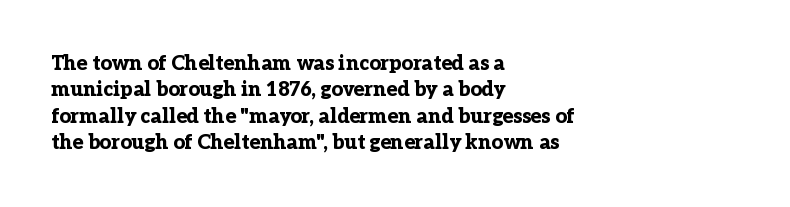
No extra tracking has been applied to these lines. The font is running at its bold setting. Students, observe: this is what conventionally led text looks like. Ascenders rise straight up at ninety degrees.
